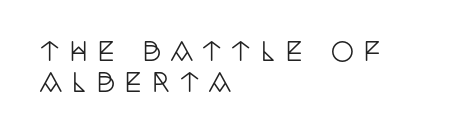
The area under the type is left untouched. These lines were composed using upright roman letters. This rendering widens character spacing well past its baseline value. Reading down the block, your eye returns to a fixed left position each line.
